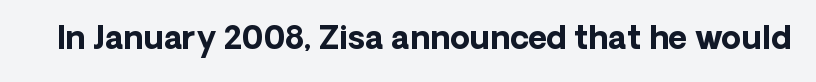
Q: Is the text bold? A: Yes.
Q: Is the text italic (slanted)? A: No, it is upright.
Q: Is the typeface a serif or a sans-serif typeface? A: Sans-serif.
Q: Is the text underlined? A: No.
Q: Is the spacing between letters normal or unusually wide? A: Normal.
Q: Width (condensed, normal, or wide)? A: Normal.
Q: Stroke contrast? A: Low.
Q: x-height? A: Medium.
Q: Monospaced? A: No.
